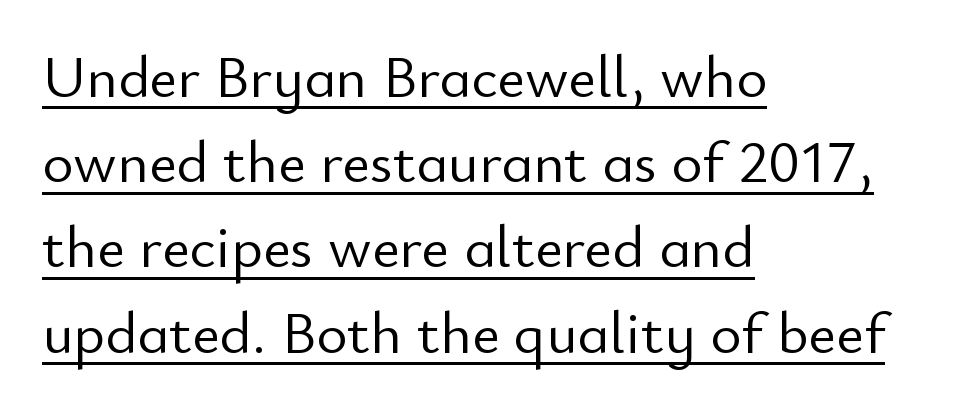
Q: Is the text bold? A: No.
Q: Is the text italic (slanted)? A: No, it is upright.
Q: Is the typeface a serif or a sans-serif typeface? A: Sans-serif.
Q: Is the text underlined? A: Yes.
Q: How is the paragraph aligned? A: Left-aligned.
Q: Is the spacing between letters normal or unusually wide? A: Normal.
Q: Is the spacing between lines tight, normal or loose? A: Normal.
Q: Width (condensed, normal, or wide)? A: Normal.
Q: Stroke contrast? A: Low.
Q: x-height? A: Small.
Q: Monospaced? A: No.
